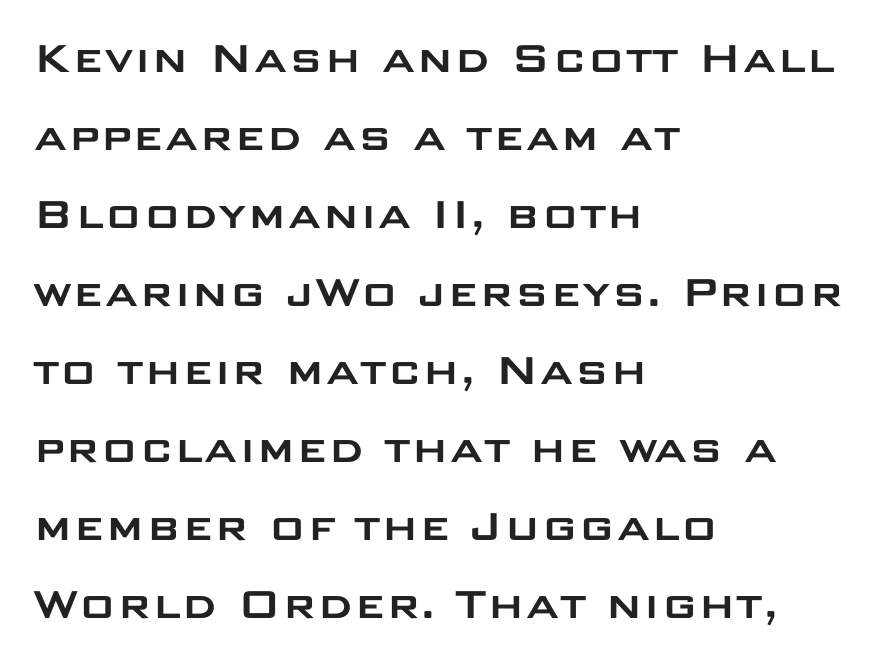
The space directly below the letters is spotless. One glance says typical: line gaps are just what's usual. No feet cap the strokes, marking this as sans-serif type. Does the copy run flush right? No — it runs flush left.
